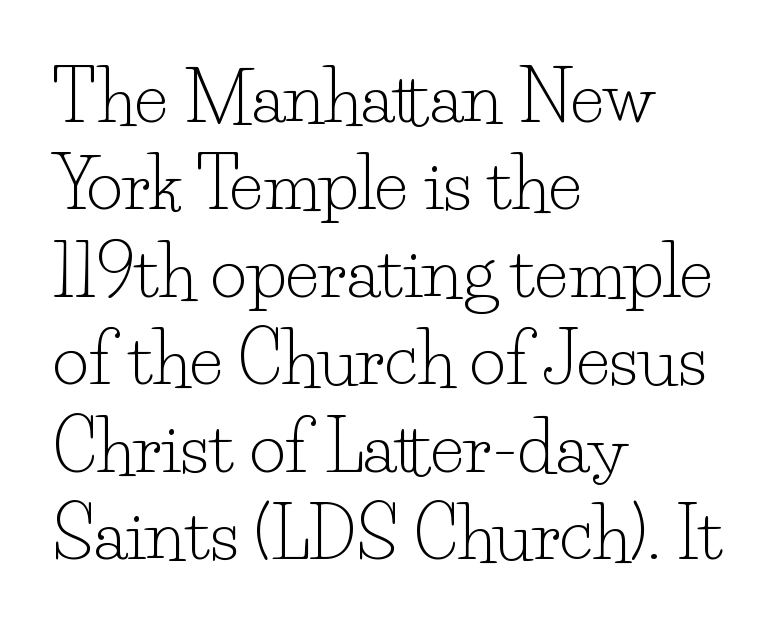
The image shows 70 px light serif type, upright; set left-aligned, normal line spacing (1.25x), normal letter spacing, not underlined; low stroke contrast and a small x-height.
